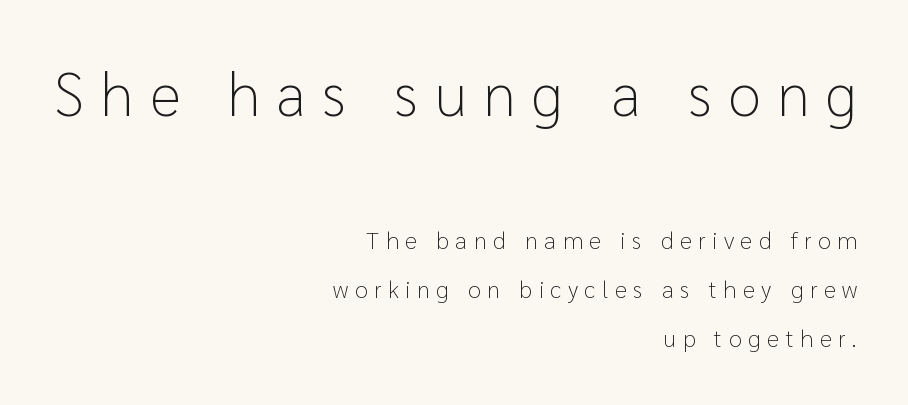
Q: Is the text bold? A: No.
Q: Is the text italic (slanted)? A: No, it is upright.
Q: Is the typeface a serif or a sans-serif typeface? A: Sans-serif.
Q: Is the text underlined? A: No.
Q: How is the paragraph aligned? A: Right-aligned.
Q: Is the spacing between letters normal or unusually wide? A: Unusually wide.
Q: Is the spacing between lines tight, normal or loose? A: Loose.
Q: Which block of text is set in a larger size, the first (top) or the second (bottom)? A: The first (top) one.
Q: Width (condensed, normal, or wide)? A: Normal.
Q: Stroke contrast? A: Low.
Q: x-height? A: Medium.
Q: Monospaced? A: No.
